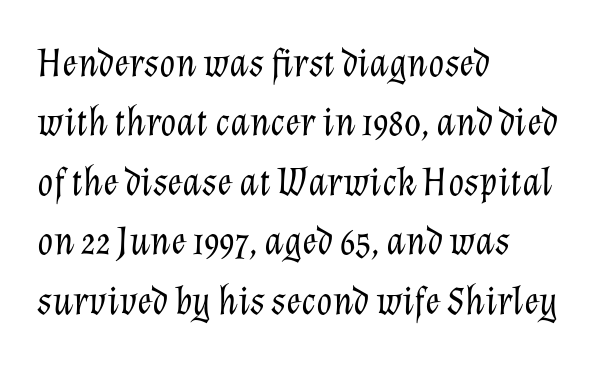
Think standard paragraph weight, or any step lighter than that. How are the letters spaced? Ordinarily, with no added tracking. Think of a printed novel: that variable character pitch is what you see here. Horizontal alignment here is leftward, the default for most running prose.
